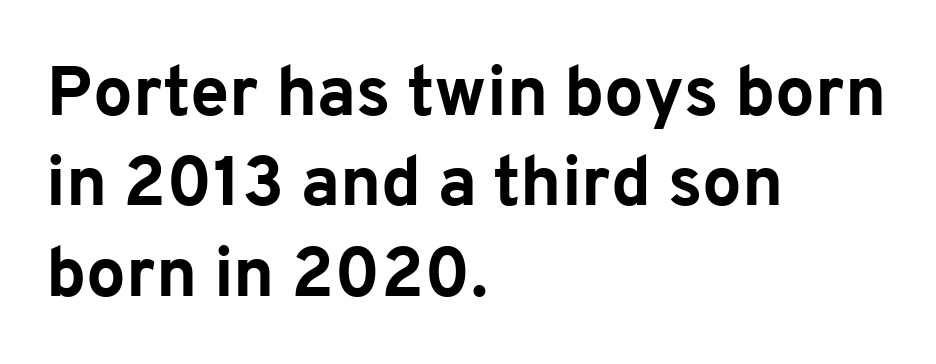
Q: Is the text bold? A: Yes.
Q: Is the text italic (slanted)? A: No, it is upright.
Q: Is the typeface a serif or a sans-serif typeface? A: Sans-serif.
Q: Is the text underlined? A: No.
Q: How is the paragraph aligned? A: Left-aligned.
Q: Is the spacing between letters normal or unusually wide? A: Normal.
Q: Is the spacing between lines tight, normal or loose? A: Normal.
Q: Width (condensed, normal, or wide)? A: Normal.
Q: Stroke contrast? A: Low.
Q: x-height? A: Medium.
Q: Monospaced? A: No.
